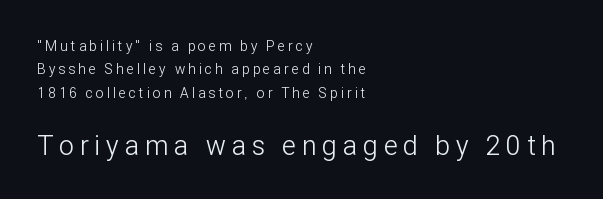
{"italic": "no", "bold": "no", "underline": "no", "align": "left", "line_spacing": "normal", "line_spacing_ratio": 1.67, "letter_spacing": "wide", "letter_spacing_em": 0.23, "larger_block": "second", "size_ratio": 1.93, "glyph_px": 27}
